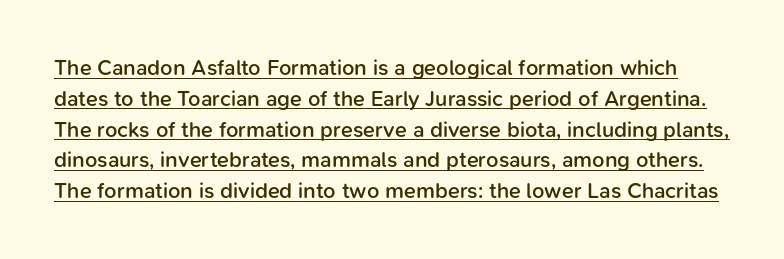
{"italic": "no", "bold": "semi", "underline": "yes", "line_spacing": "normal", "line_spacing_ratio": 1.4, "letter_spacing": "normal", "letter_spacing_em": 0.0, "glyph_px": 22}
